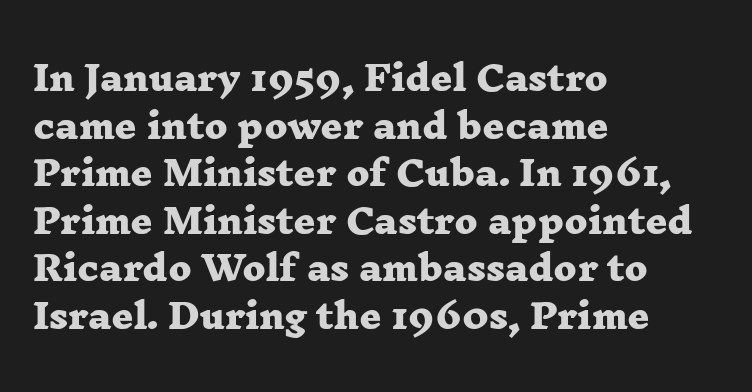
The letters sit at their default tracking, neither squeezed nor spread. The glyphs are unaccompanied by any horizontal stroke below them. These lines are composed in type with serifs. Looks like regular typesetting: each glyph gets only the width it needs. Is there much room between lines? A standard amount, neither cramped nor airy.
